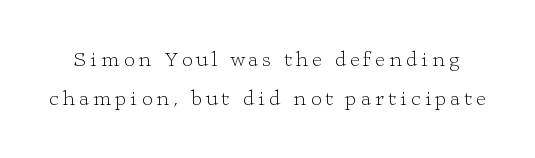
{"italic": "no", "bold": "no", "underline": "no", "line_spacing_ratio": 1.85, "glyph_px": 21}
